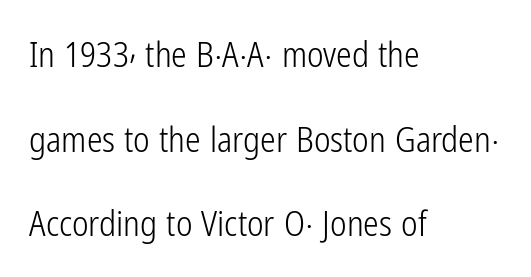
Q: Is the text bold? A: No.
Q: Is the text italic (slanted)? A: No, it is upright.
Q: Is the typeface a serif or a sans-serif typeface? A: Sans-serif.
Q: Is the text underlined? A: No.
Q: How is the paragraph aligned? A: Left-aligned.
Q: Is the spacing between letters normal or unusually wide? A: Normal.
Q: Is the spacing between lines tight, normal or loose? A: Loose.
Q: Width (condensed, normal, or wide)? A: Condensed.
Q: Stroke contrast? A: Low.
Q: x-height? A: Medium.
Q: Monospaced? A: No.
